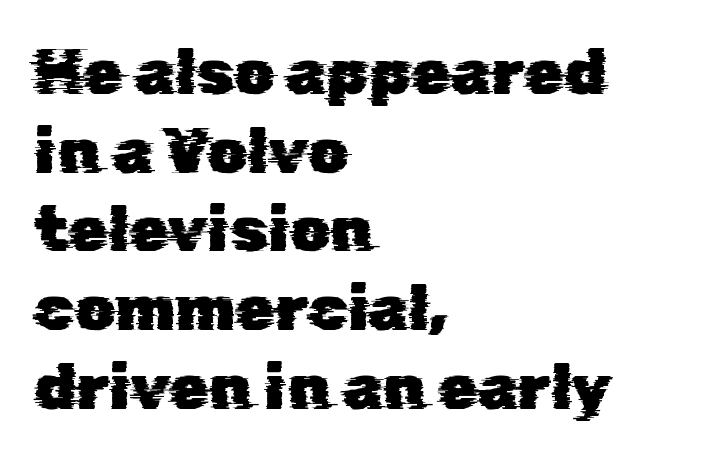
{"serif": "no", "width": "normal", "stroke_contrast": "low", "x_height": "medium", "monospaced": "no", "underline": "no", "align": "left", "line_spacing_ratio": 1.23, "letter_spacing": "normal", "letter_spacing_em": 0.0, "glyph_px": 64}
